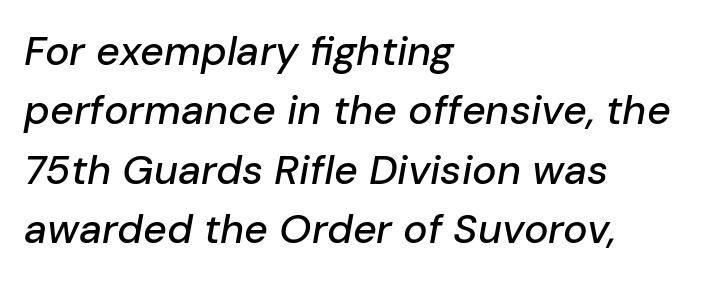
These lines are rendered in a variable-pitch font. Underlining? Definitely not there. These lines sit exactly where default settings would place them. A student would call this left alignment; a typographer would say flush left, rag right. Standard letterfit; no display-style spreading of the glyphs.
